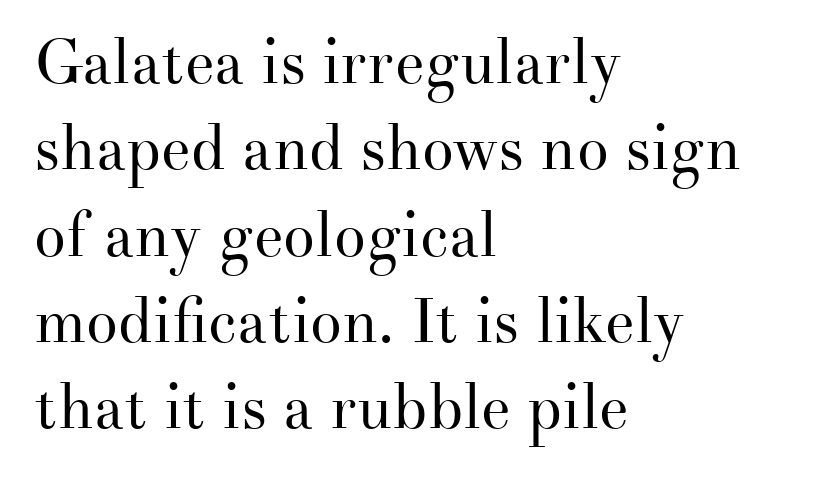
{"serif": "yes", "italic": "no", "bold": "no", "weight": "regular", "width": "normal", "stroke_contrast": "medium", "x_height": "small", "monospaced": "no", "underline": "no", "align": "left", "line_spacing": "normal", "line_spacing_ratio": 1.37, "letter_spacing": "normal", "letter_spacing_em": 0.0, "glyph_px": 63}
